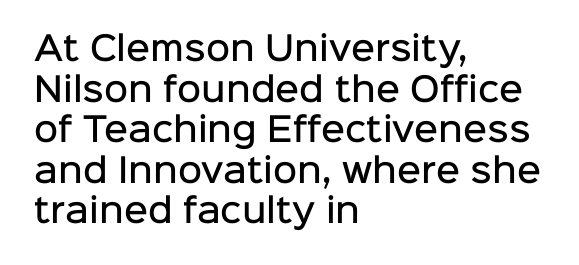
{"serif": "no", "italic": "no", "bold": "semi", "weight": "semibold", "width": "normal", "stroke_contrast": "low", "x_height": "medium", "monospaced": "no", "underline": "no", "align": "left", "line_spacing_ratio": 1.23, "letter_spacing": "normal", "letter_spacing_em": 0.0, "glyph_px": 33}
